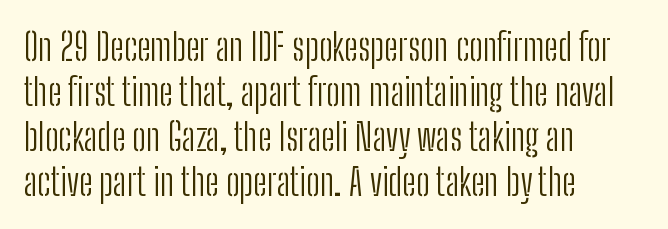
Q: Is the text bold? A: No.
Q: Is the text italic (slanted)? A: No, it is upright.
Q: Is the typeface a serif or a sans-serif typeface? A: Sans-serif.
Q: Is the text underlined? A: No.
Q: How is the paragraph aligned? A: Left-aligned.
Q: Is the spacing between letters normal or unusually wide? A: Normal.
Q: Width (condensed, normal, or wide)? A: Condensed.
Q: Stroke contrast? A: Low.
Q: x-height? A: Medium.
Q: Monospaced? A: No.
